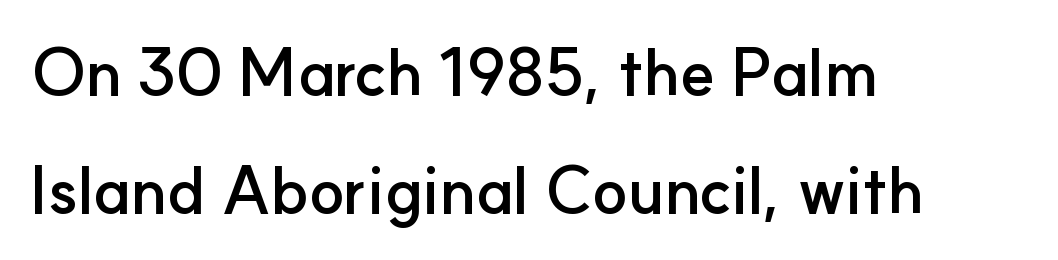
Style check: upright. Caption: standard tracking, unaltered. Varying glyph widths throughout — classic text-font behaviour. In terms of letterform style, serifs are entirely absent.
